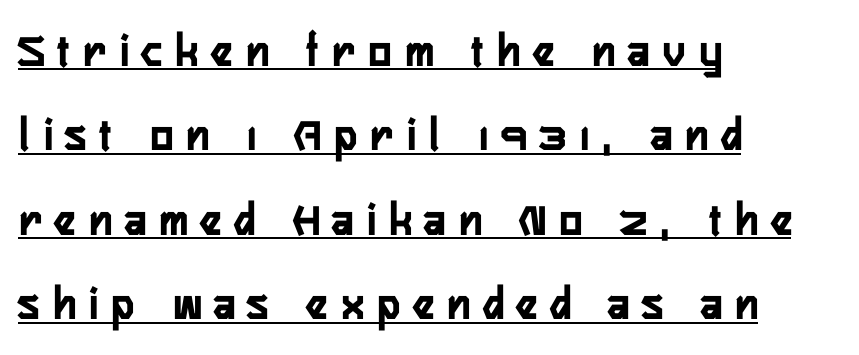
The image shows 48 px semibold, condensed sans-serif type, upright; set left-aligned, line spacing 1.76x, unusually wide letter spacing (+0.28 em), underlined; low stroke contrast and a medium x-height.
